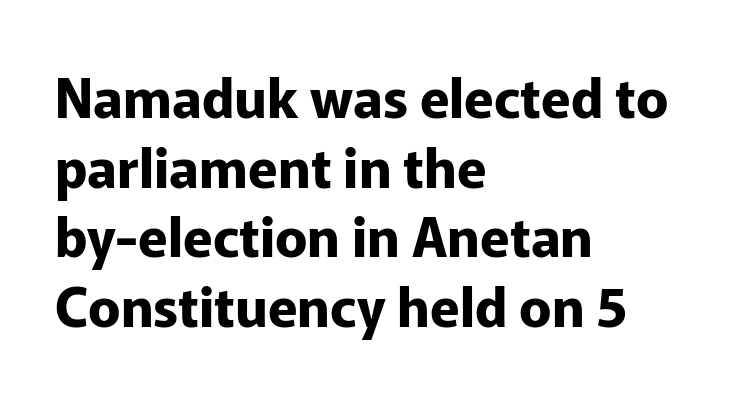
Words float on clear page, feet unadorned. The designer went with a sans here, leaving each stem footless. Summary of weight: heavy, a full bold. Compared with a centered layout, this one pins lines to the left instead.
